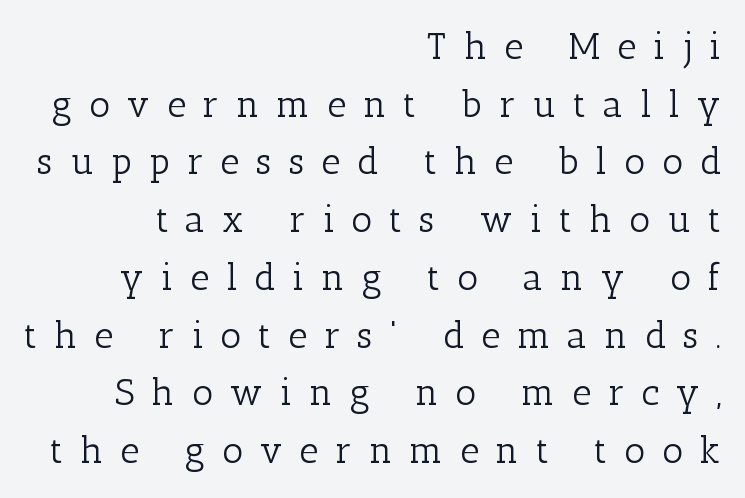
{"serif": "yes", "italic": "no", "bold": "no", "weight": "light", "width": "normal", "stroke_contrast": "low", "x_height": "medium", "monospaced": "no", "underline": "no", "align": "right", "line_spacing": "normal", "line_spacing_ratio": 1.56, "letter_spacing": "wide", "letter_spacing_em": 0.46, "glyph_px": 37}
